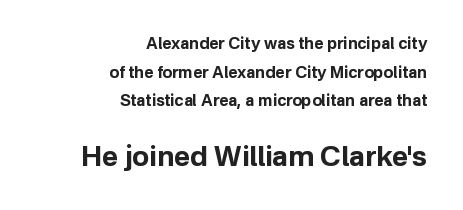
The image shows 28 px bold sans-serif type, upright; set right-aligned, line spacing 1.79x, normal letter spacing, not underlined; the second (bottom) block is 1.75x larger; low stroke contrast and a medium x-height.
